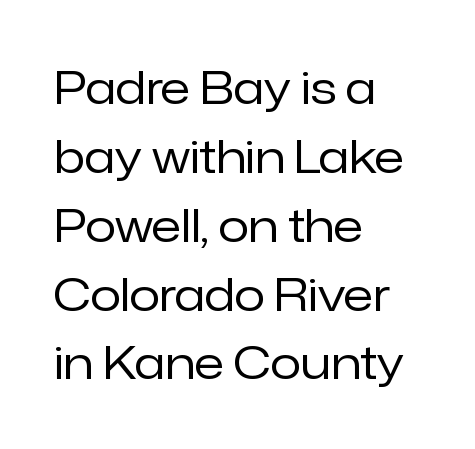
{"serif": "no", "italic": "no", "bold": "no", "weight": "regular", "width": "normal", "stroke_contrast": "low", "x_height": "medium", "monospaced": "no", "underline": "no", "align": "left", "line_spacing": "normal", "line_spacing_ratio": 1.53, "letter_spacing": "normal", "letter_spacing_em": 0.0, "glyph_px": 45}
